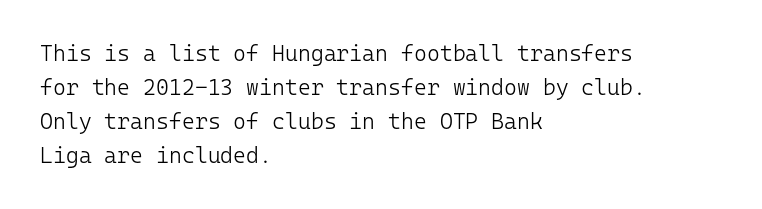
These lines stack with their left ends in a neat column. Any mark beneath the type? The region is blank. Short note: letters normally spaced. The type sits square on the baseline with zero lean.
